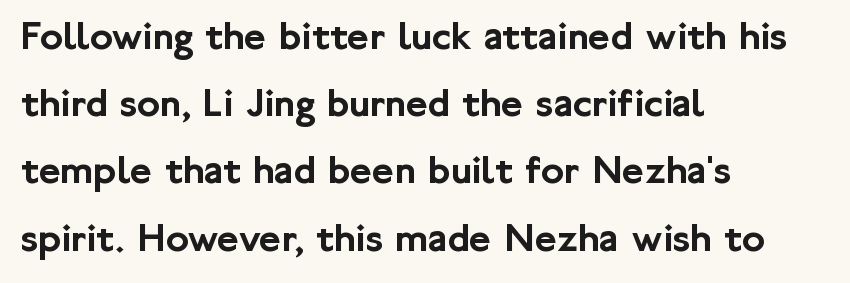
{"serif": "no", "italic": "no", "width": "normal", "stroke_contrast": "low", "x_height": "medium", "monospaced": "no", "underline": "no", "align": "left", "line_spacing": "normal", "line_spacing_ratio": 1.6, "letter_spacing": "normal", "letter_spacing_em": 0.0, "glyph_px": 42}
